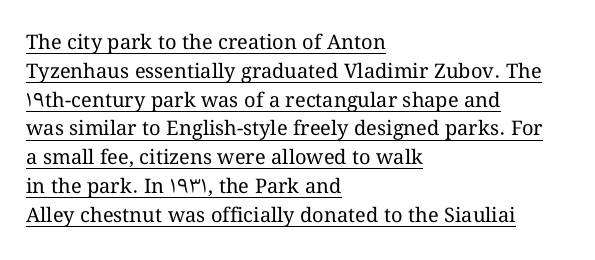
Q: Is the text bold? A: No.
Q: Is the text italic (slanted)? A: No, it is upright.
Q: Is the text underlined? A: Yes.
Q: How is the paragraph aligned? A: Left-aligned.
Q: Is the spacing between letters normal or unusually wide? A: Normal.
Q: Is the spacing between lines tight, normal or loose? A: Normal.
